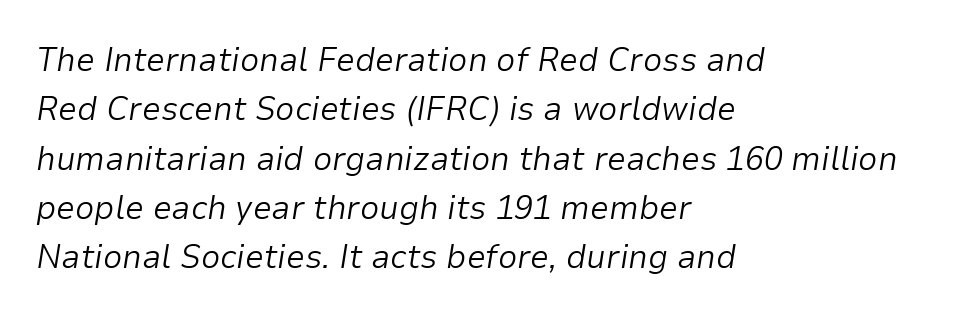
{"italic": "yes", "lean": "right", "slant_degrees": 9, "bold": "no", "weight": "light", "width": "normal", "stroke_contrast": "low", "x_height": "medium", "monospaced": "no", "underline": "no", "align": "left", "line_spacing": "normal", "line_spacing_ratio": 1.45, "letter_spacing": "normal", "letter_spacing_em": 0.0, "glyph_px": 34}
